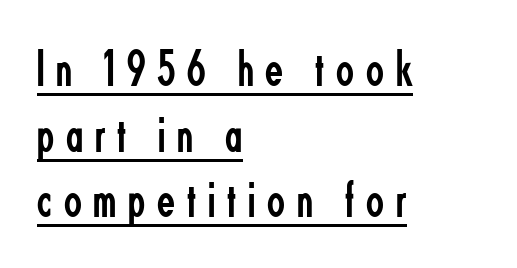
Leading matches the norm, producing a regular column. Quick note: not italic, upright. Varying glyph widths throughout — classic text-font behaviour. Unlike a traditional serif, this face leaves its strokes unadorned. The lines are quadded left. A typographer would call this underscored text.
